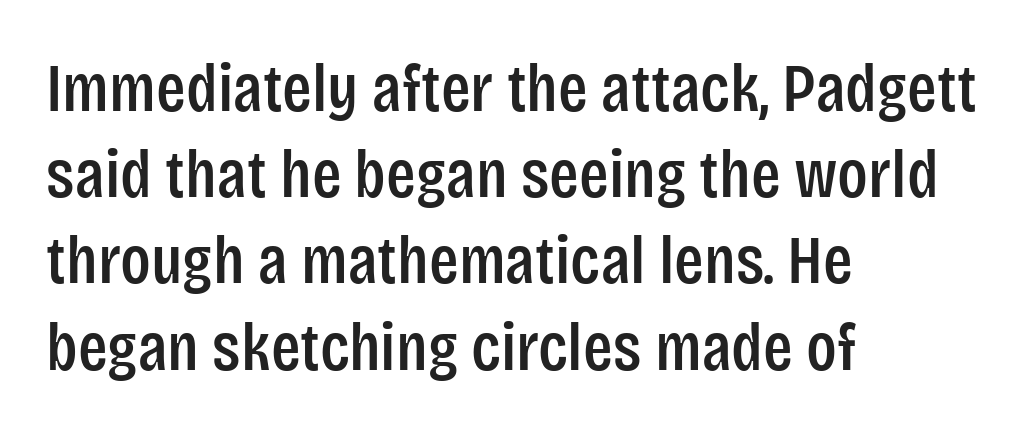
Successive baselines arrive at the customary interval. No word sits above an underline. You could not count columns in this text — the font is proportionally spaced. This sample uses plain, unmodified letter spacing. The font's upright variant was chosen for this text.
